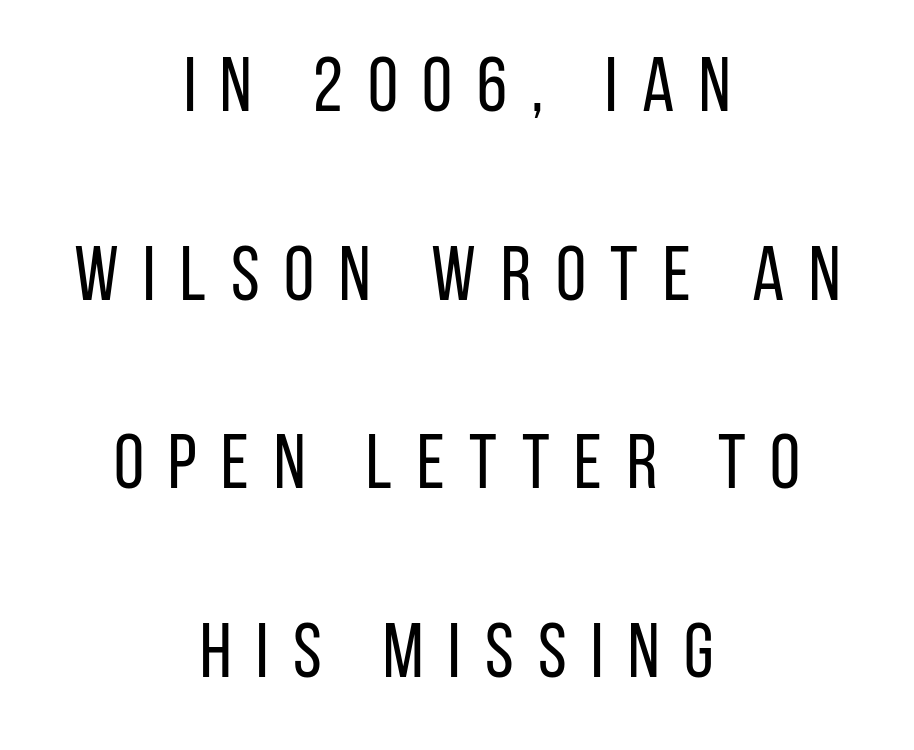
{"serif": "no", "italic": "no", "bold": "no", "weight": "regular", "width": "condensed", "stroke_contrast": "low", "x_height": "large", "monospaced": "no", "underline": "no", "align": "center", "line_spacing": "loose", "line_spacing_ratio": 2.45, "letter_spacing": "wide", "letter_spacing_em": 0.32, "glyph_px": 77}
